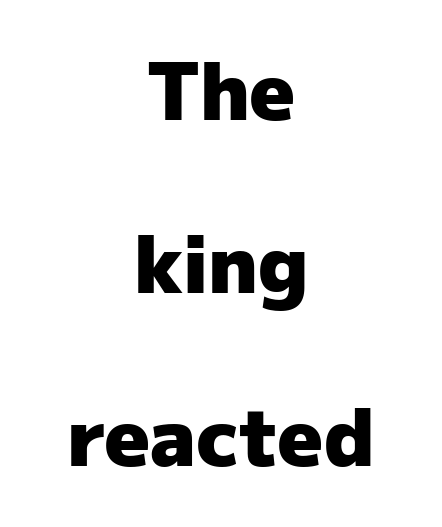
{"serif": "no", "italic": "no", "bold": "yes", "weight": "heavy", "width": "normal", "stroke_contrast": "low", "x_height": "medium", "monospaced": "no", "underline": "no", "align": "center", "line_spacing": "loose", "line_spacing_ratio": 2.19, "letter_spacing": "normal", "letter_spacing_em": 0.0, "glyph_px": 79}
